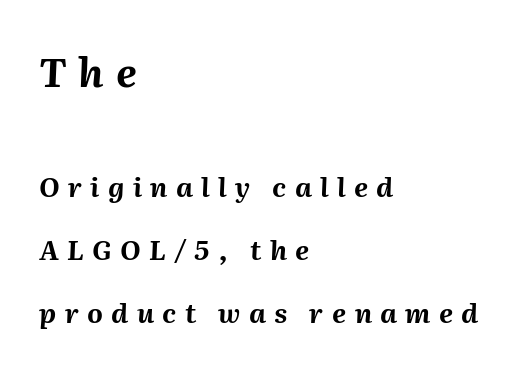
These lines carry a lot of weight — the face is fully bold. Is there much room between lines? Yes — plenty of vertical air separates them. The baseline area is clear. The more generous point size was reserved for the upper chunk.
